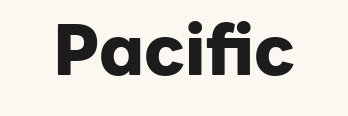
Tall strokes in this sample are plumb rather than angled. Does extra space separate the letters? No, they use regular spacing. The rendering uses natural spacing where letterforms have individual widths. Any mark beneath the type? The region is blank.
